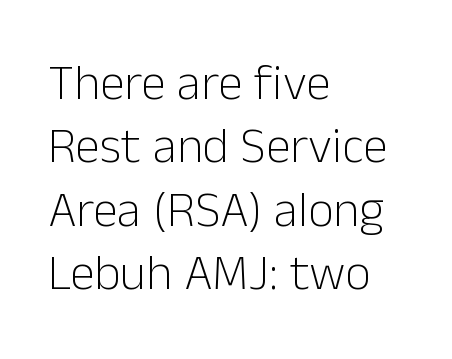
The image shows 50 px light sans-serif type, upright; set left-aligned, normal line spacing (1.27x), normal letter spacing, not underlined; low stroke contrast and a medium x-height.
